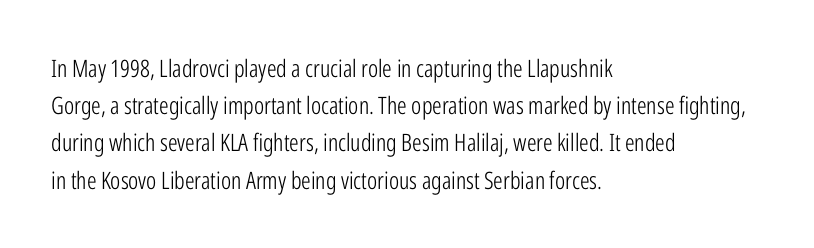
The image shows 24 px text type, upright; set left-aligned, normal line spacing (1.55x), normal letter spacing, not underlined.
